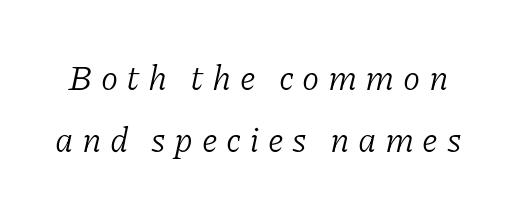
Every character sits at an angle, as italics do. Someone cranked the tracking dial way up on this one. Stroke terminals: seriffed. Proportional: the letters do not fall into vertical columns. The baseline area is clear. The face looks like a standard text weight, possibly lighter.
